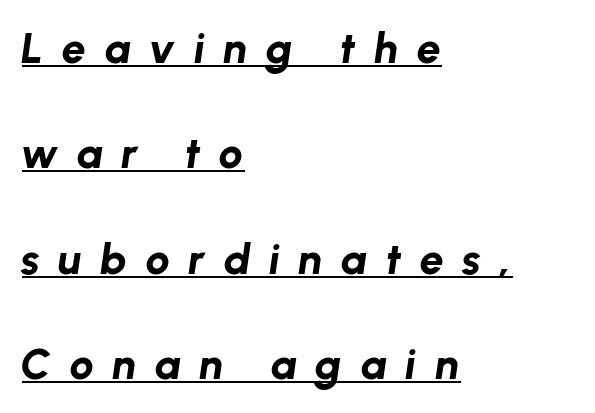
Q: Is the text bold? A: Yes.
Q: Is the text italic (slanted)? A: Yes, it leans right by about 8 degrees.
Q: Is the text underlined? A: Yes.
Q: How is the paragraph aligned? A: Left-aligned.
Q: Is the spacing between letters normal or unusually wide? A: Unusually wide.
Q: Is the spacing between lines tight, normal or loose? A: Loose.
Q: Width (condensed, normal, or wide)? A: Normal.
Q: Stroke contrast? A: Low.
Q: x-height? A: Medium.
Q: Monospaced? A: No.
